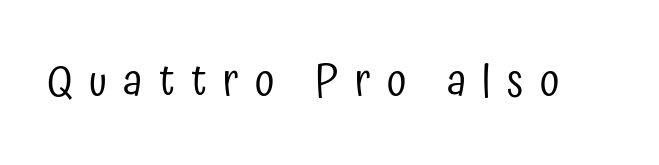
Q: Is the text bold? A: No.
Q: Is the text italic (slanted)? A: No, it is upright.
Q: Is the typeface a serif or a sans-serif typeface? A: Sans-serif.
Q: Is the text underlined? A: No.
Q: Is the spacing between letters normal or unusually wide? A: Unusually wide.
Q: Width (condensed, normal, or wide)? A: Condensed.
Q: Stroke contrast? A: Low.
Q: x-height? A: Medium.
Q: Monospaced? A: No.
